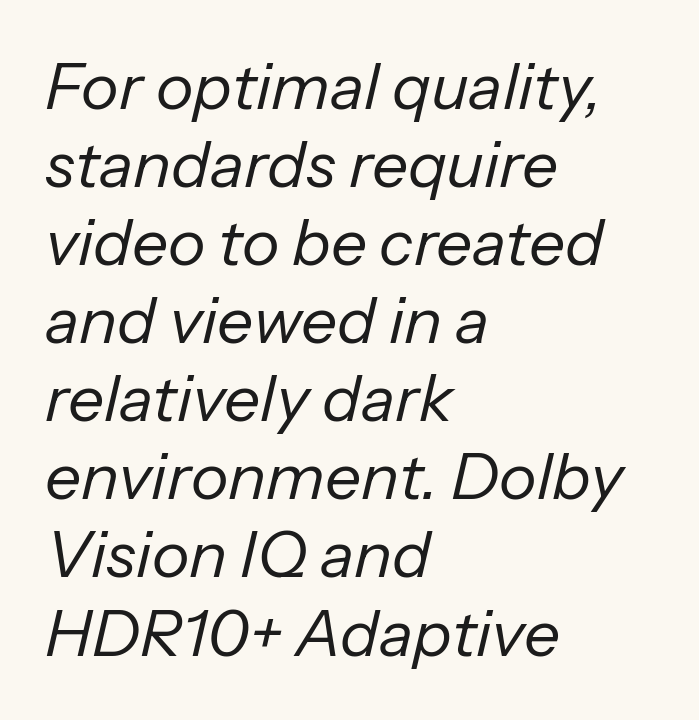
Q: Is the text bold? A: No.
Q: Is the text italic (slanted)? A: Yes, it leans right by about 13 degrees.
Q: Is the text underlined? A: No.
Q: How is the paragraph aligned? A: Left-aligned.
Q: Is the spacing between letters normal or unusually wide? A: Normal.
Q: Width (condensed, normal, or wide)? A: Normal.
Q: Stroke contrast? A: Low.
Q: x-height? A: Medium.
Q: Monospaced? A: No.
